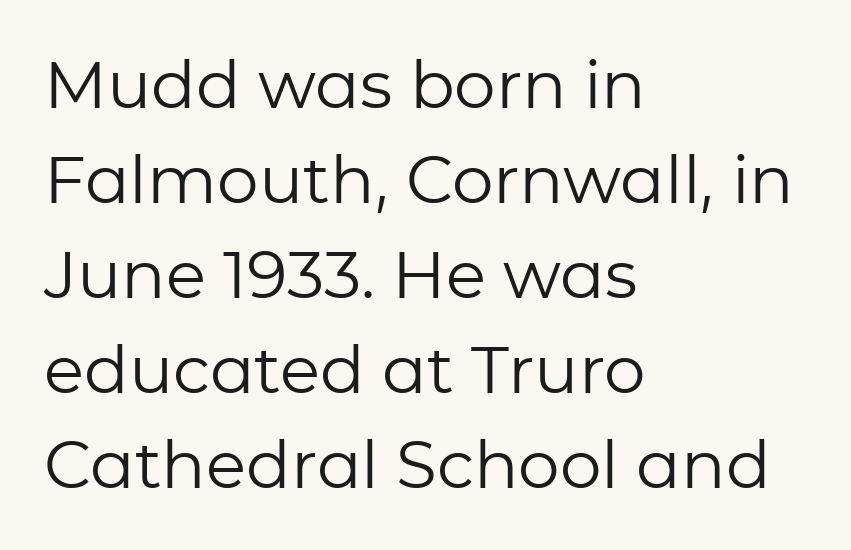
{"serif": "no", "italic": "no", "bold": "no", "weight": "regular", "width": "normal", "stroke_contrast": "low", "x_height": "medium", "monospaced": "no", "underline": "no", "align": "left", "line_spacing": "normal", "line_spacing_ratio": 1.44, "letter_spacing": "normal", "letter_spacing_em": 0.0, "glyph_px": 66}
